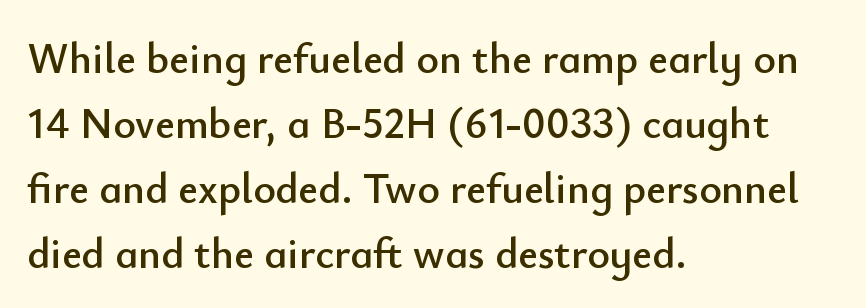
The image shows 43 px sans-serif type, upright; set left-aligned, normal line spacing (1.51x), normal letter spacing, not underlined; low stroke contrast and a small x-height.
